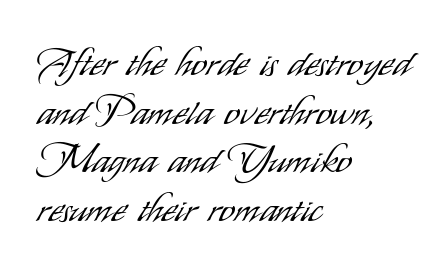
{"serif": "no", "bold": "no", "weight": "light", "width": "condensed", "stroke_contrast": "low", "x_height": "small", "monospaced": "no", "underline": "no", "align": "left", "line_spacing": "normal", "line_spacing_ratio": 1.25, "letter_spacing": "normal", "letter_spacing_em": 0.0, "glyph_px": 39}
